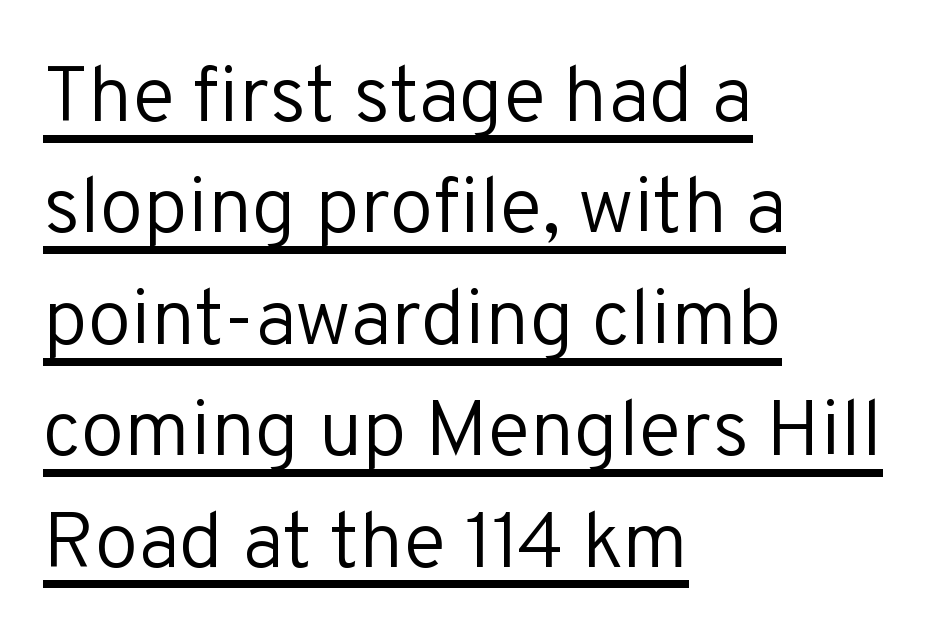
Leftover space on each line is placed entirely after the last word. Vertical stems look standard width or narrower in stroke. Do the letters lean? They stand straight. Students, note that the glyphs here touch the page at normal intervals. The passage shown stacks its lines at a standard gap.
